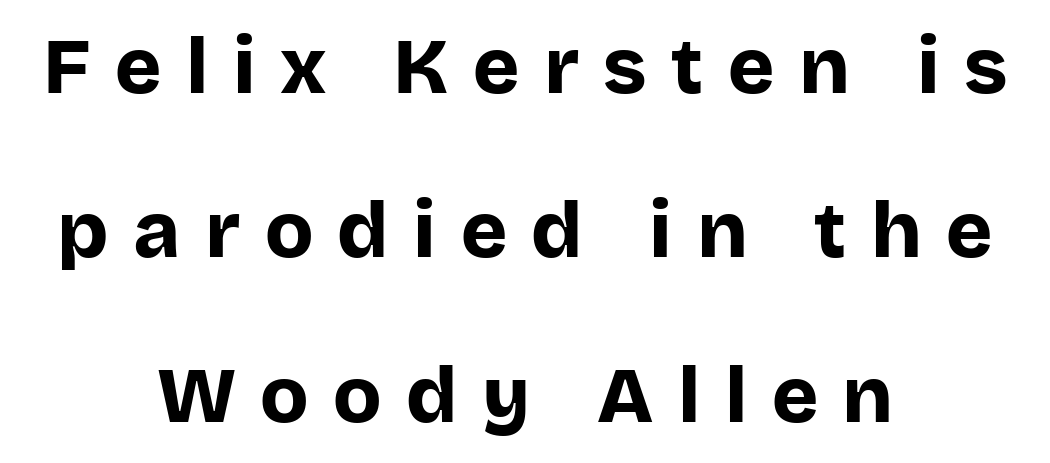
Q: Is the text bold? A: Yes.
Q: Is the text italic (slanted)? A: No, it is upright.
Q: Is the typeface a serif or a sans-serif typeface? A: Sans-serif.
Q: Is the text underlined? A: No.
Q: How is the paragraph aligned? A: Centered.
Q: Is the spacing between letters normal or unusually wide? A: Unusually wide.
Q: Is the spacing between lines tight, normal or loose? A: Loose.
Q: Width (condensed, normal, or wide)? A: Normal.
Q: Stroke contrast? A: Low.
Q: x-height? A: Large.
Q: Monospaced? A: No.
